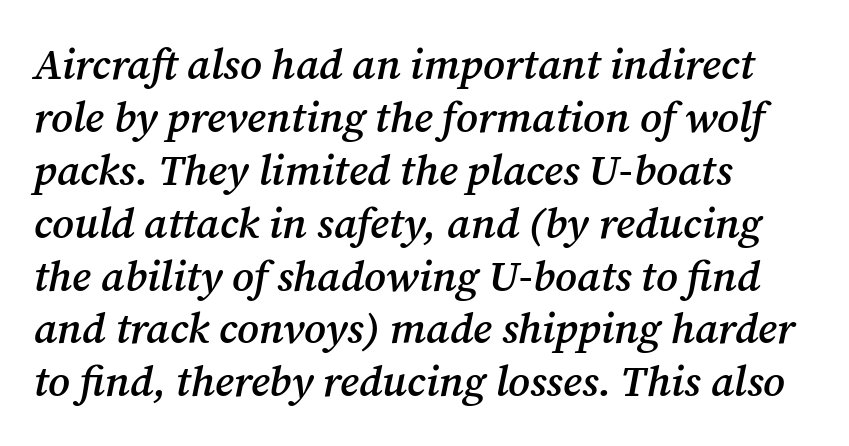
Typographic density is moderately raised because the face is semibold. Note the varied advance widths — an 'i' is clearly narrower than an 'm'. These lines keep a tight, regular rhythm from letter to letter. The designer went with a serif here, giving each stem small feet. This is oblique type, the kind used for emphasis or titles. The gap between lines stays unmarked.
